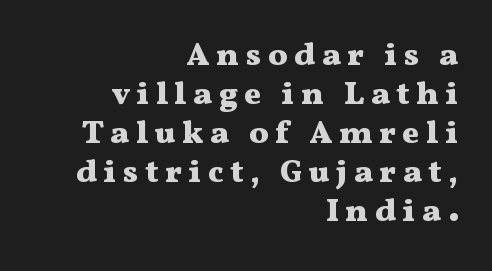
{"serif": "yes", "italic": "no", "bold": "yes", "weight": "heavy", "width": "wide", "stroke_contrast": "medium", "x_height": "medium", "monospaced": "no", "underline": "no", "align": "right", "line_spacing_ratio": 1.22, "letter_spacing": "wide", "letter_spacing_em": 0.21, "glyph_px": 32}
